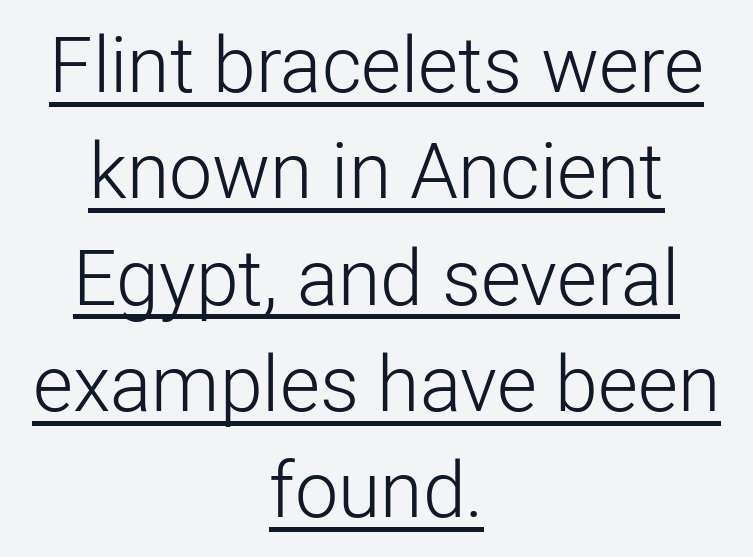
Q: Is the text bold? A: No.
Q: Is the text italic (slanted)? A: No, it is upright.
Q: Is the typeface a serif or a sans-serif typeface? A: Sans-serif.
Q: Is the text underlined? A: Yes.
Q: How is the paragraph aligned? A: Centered.
Q: Is the spacing between letters normal or unusually wide? A: Normal.
Q: Is the spacing between lines tight, normal or loose? A: Normal.
Q: Width (condensed, normal, or wide)? A: Normal.
Q: Stroke contrast? A: Low.
Q: x-height? A: Medium.
Q: Monospaced? A: No.
